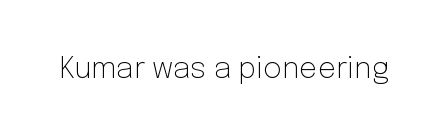
Q: Is the text bold? A: No.
Q: Is the text italic (slanted)? A: No, it is upright.
Q: Is the typeface a serif or a sans-serif typeface? A: Sans-serif.
Q: Is the text underlined? A: No.
Q: Is the spacing between letters normal or unusually wide? A: Normal.
Q: Width (condensed, normal, or wide)? A: Normal.
Q: Stroke contrast? A: Low.
Q: x-height? A: Medium.
Q: Monospaced? A: No.
